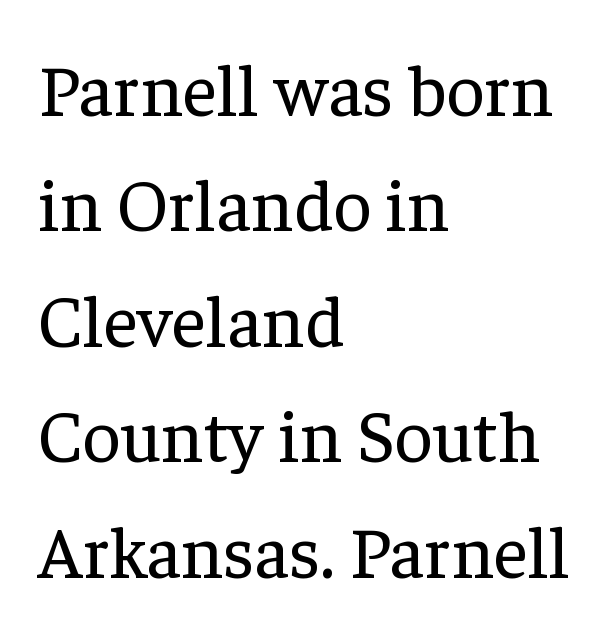
{"serif": "yes", "italic": "no", "bold": "no", "weight": "regular", "width": "normal", "stroke_contrast": "low", "x_height": "medium", "monospaced": "no", "underline": "no", "align": "left", "line_spacing": "normal", "line_spacing_ratio": 1.56, "letter_spacing": "normal", "letter_spacing_em": 0.0, "glyph_px": 74}
